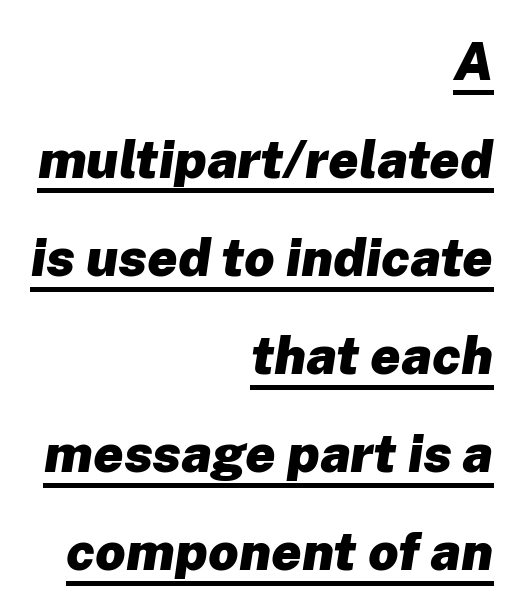
The image shows 53 px heavy type, italic (leaning right); set right-aligned, line spacing 1.85x, normal letter spacing, underlined; low stroke contrast and a medium x-height.
